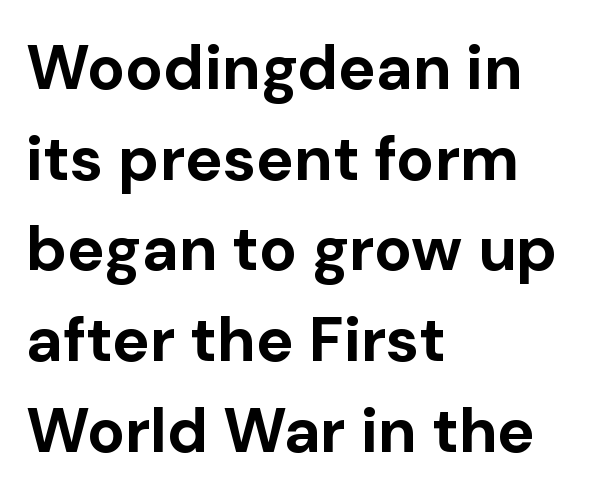
Q: Is the text bold? A: Yes.
Q: Is the text italic (slanted)? A: No, it is upright.
Q: Is the typeface a serif or a sans-serif typeface? A: Sans-serif.
Q: Is the text underlined? A: No.
Q: How is the paragraph aligned? A: Left-aligned.
Q: Is the spacing between letters normal or unusually wide? A: Normal.
Q: Is the spacing between lines tight, normal or loose? A: Normal.
Q: Width (condensed, normal, or wide)? A: Normal.
Q: Stroke contrast? A: Low.
Q: x-height? A: Medium.
Q: Monospaced? A: No.
